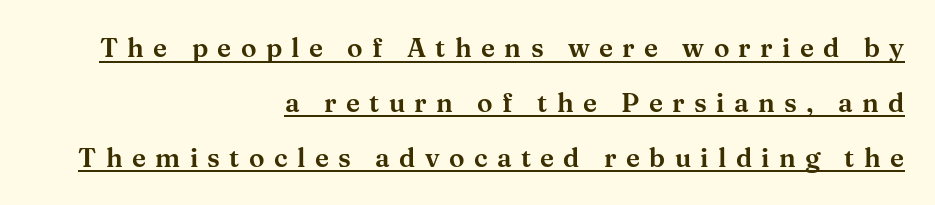
The image shows 26 px text type, upright; set right-aligned, loose line spacing (2.11x), unusually wide letter spacing (+0.36 em), underlined.
